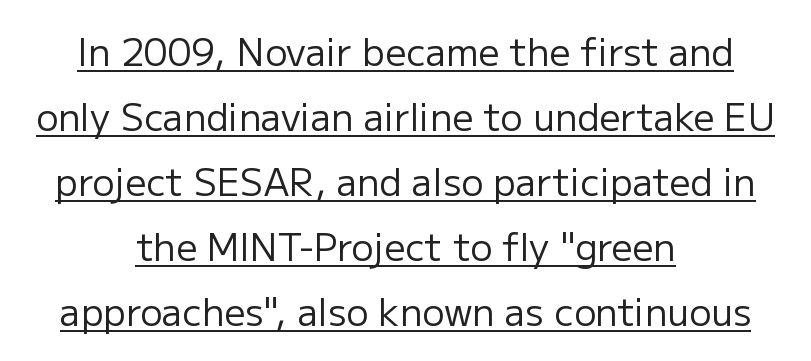
Heaviness? Minimal to ordinary, like unemphasized prose. The line texture is even and compact thanks to regular tracking. Posture: vertical. Is this a fixed-width face? No — the glyphs have proportional, varying widths. Decoration check: the copy is underlined. A typesetter would label this face a sans.
